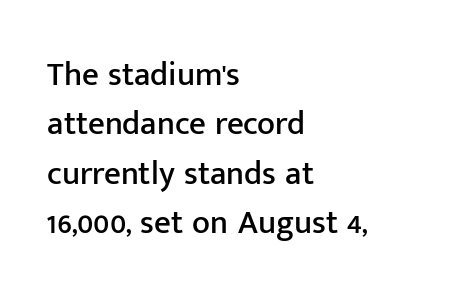
Q: Is the text italic (slanted)? A: No, it is upright.
Q: Is the typeface a serif or a sans-serif typeface? A: Sans-serif.
Q: Is the text underlined? A: No.
Q: How is the paragraph aligned? A: Left-aligned.
Q: Is the spacing between letters normal or unusually wide? A: Normal.
Q: Is the spacing between lines tight, normal or loose? A: Normal.
Q: Width (condensed, normal, or wide)? A: Normal.
Q: Stroke contrast? A: Low.
Q: x-height? A: Medium.
Q: Monospaced? A: No.
